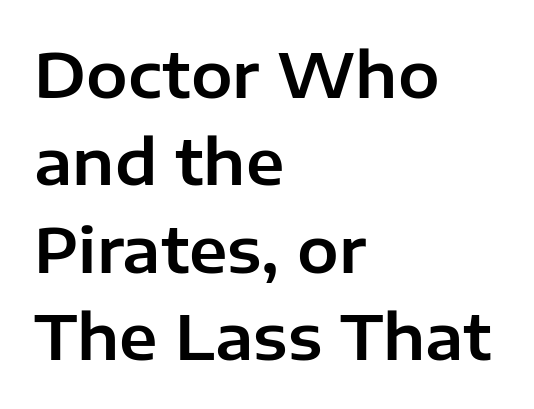
{"serif": "no", "italic": "no", "width": "normal", "stroke_contrast": "low", "x_height": "medium", "monospaced": "no", "underline": "no", "align": "left", "line_spacing": "normal", "line_spacing_ratio": 1.41, "letter_spacing": "normal", "letter_spacing_em": 0.0, "glyph_px": 62}
